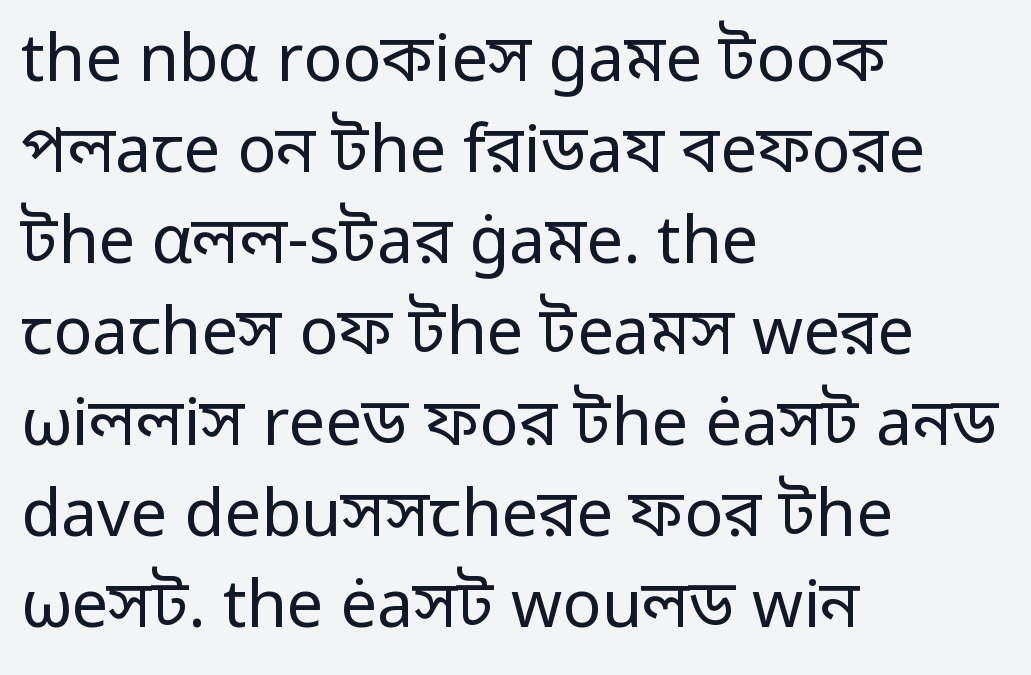
The image shows 65 px regular-weight sans-serif type, upright; set left-aligned, normal line spacing (1.4x), normal letter spacing, not underlined; low stroke contrast and a medium x-height.
